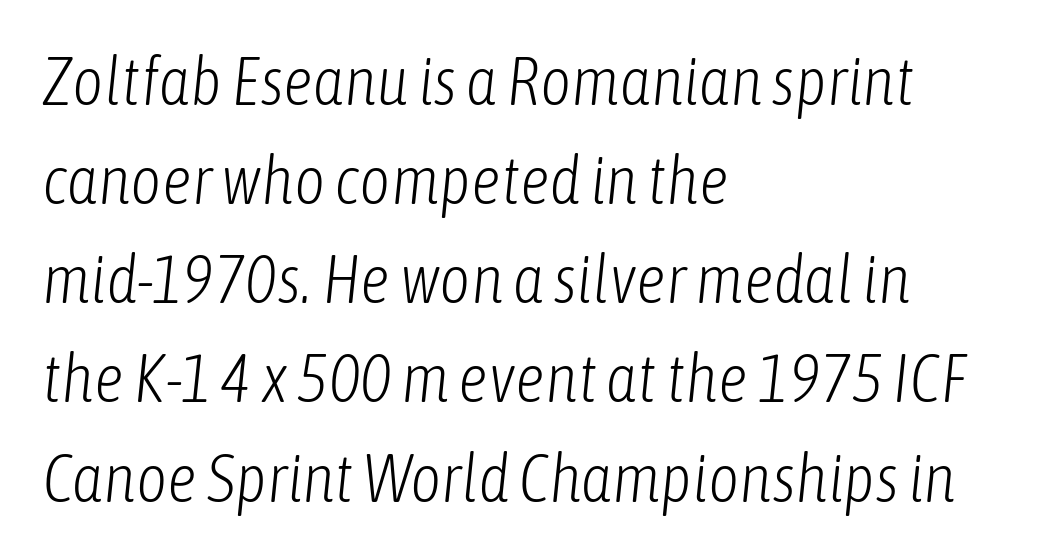
{"italic": "yes", "lean": "right", "slant_degrees": 6, "bold": "no", "weight": "light", "width": "condensed", "stroke_contrast": "low", "x_height": "medium", "monospaced": "no", "underline": "no", "align": "left", "line_spacing": "normal", "line_spacing_ratio": 1.48, "letter_spacing": "normal", "letter_spacing_em": 0.0, "glyph_px": 67}
